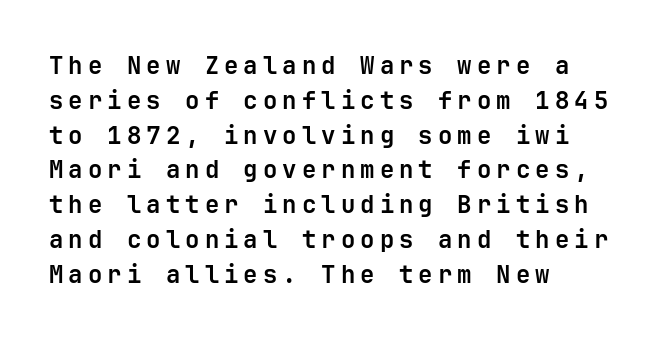
{"italic": "no", "bold": "yes", "underline": "no", "align": "left", "line_spacing": "normal", "line_spacing_ratio": 1.45, "letter_spacing": "wide", "letter_spacing_em": 0.21, "glyph_px": 24}
